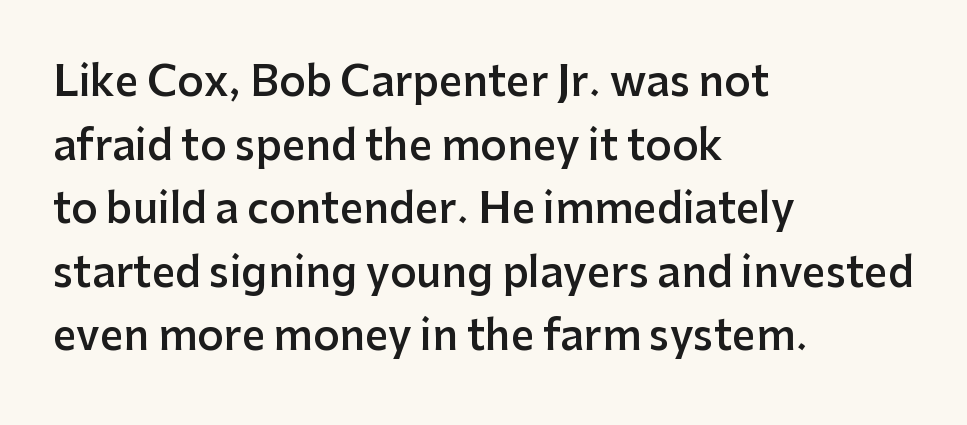
If you measured baseline to baseline, you'd find a middling distance. Anything drawn beneath the words? Only blank space. This is moderately heavy type, rendered in semibold. Spacing verdict: proportional, widths tailored to each character.
